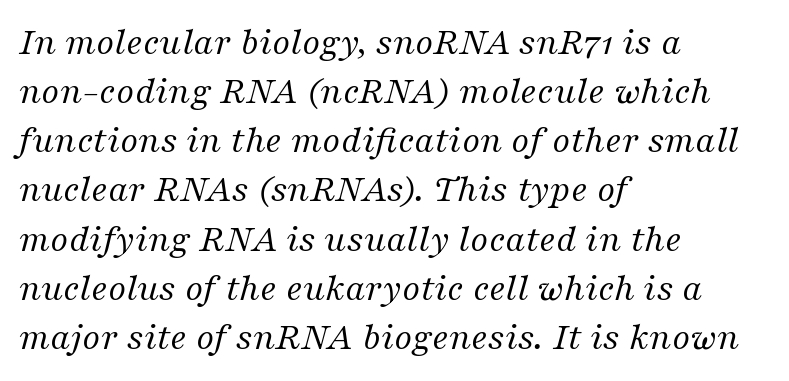
{"serif": "yes", "italic": "yes", "lean": "right", "slant_degrees": 16, "bold": "no", "weight": "regular", "width": "normal", "stroke_contrast": "medium", "x_height": "medium", "monospaced": "no", "underline": "no", "align": "left", "line_spacing": "normal", "line_spacing_ratio": 1.26, "letter_spacing": "normal", "letter_spacing_em": 0.0, "glyph_px": 39}
